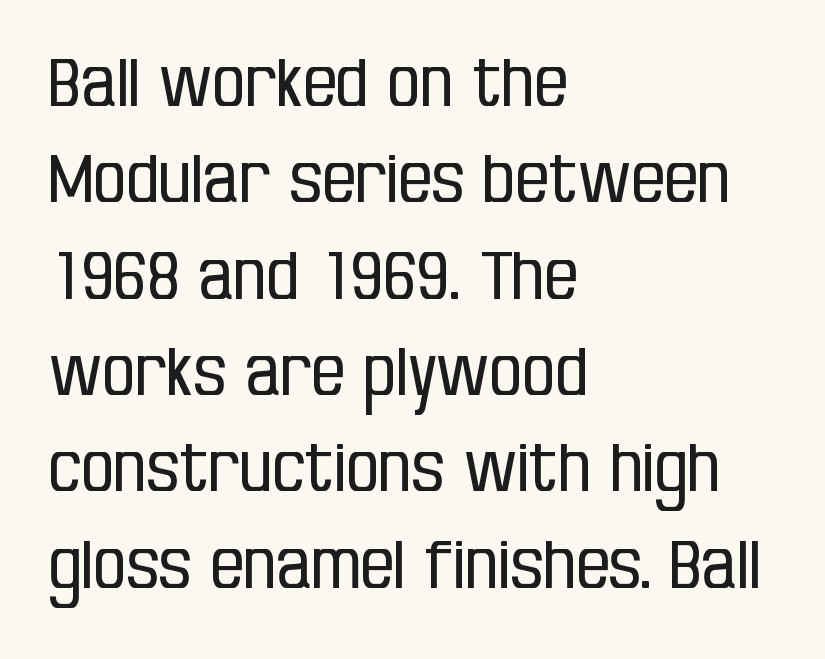
Q: Is the text bold? A: No.
Q: Is the text italic (slanted)? A: No, it is upright.
Q: Is the typeface a serif or a sans-serif typeface? A: Sans-serif.
Q: Is the text underlined? A: No.
Q: How is the paragraph aligned? A: Left-aligned.
Q: Is the spacing between letters normal or unusually wide? A: Normal.
Q: Is the spacing between lines tight, normal or loose? A: Normal.
Q: Width (condensed, normal, or wide)? A: Condensed.
Q: Stroke contrast? A: Low.
Q: x-height? A: Large.
Q: Monospaced? A: No.
